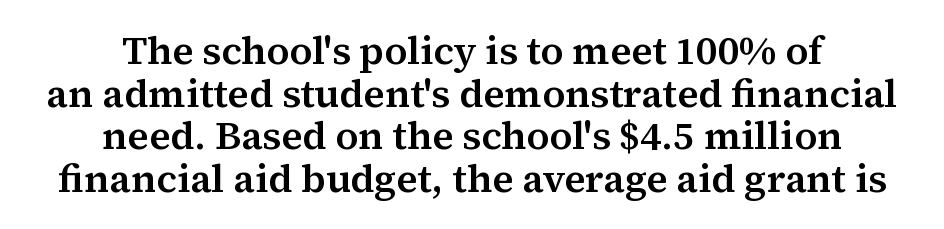
Q: Is the text italic (slanted)? A: No, it is upright.
Q: Is the typeface a serif or a sans-serif typeface? A: Serif.
Q: Is the text underlined? A: No.
Q: How is the paragraph aligned? A: Centered.
Q: Is the spacing between letters normal or unusually wide? A: Normal.
Q: Is the spacing between lines tight, normal or loose? A: Tight.
Q: Width (condensed, normal, or wide)? A: Normal.
Q: Stroke contrast? A: Medium.
Q: x-height? A: Medium.
Q: Monospaced? A: No.
